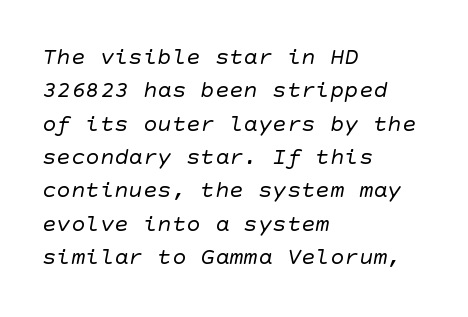
Vertical spacing — default. If you drew a ruler down the left edge, every line would touch it. Stems here are at most as thick as an everyday book face. Is the letter spacing exaggerated? No — it looks like the ordinary default.
